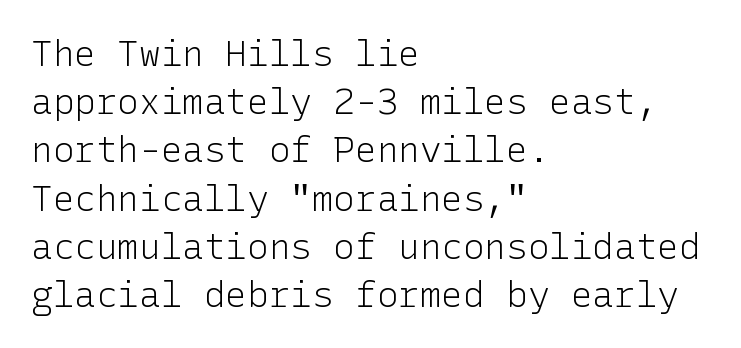
Q: Is the text bold? A: No.
Q: Is the text italic (slanted)? A: No, it is upright.
Q: Is the typeface a serif or a sans-serif typeface? A: Sans-serif.
Q: Is the text underlined? A: No.
Q: How is the paragraph aligned? A: Left-aligned.
Q: Is the spacing between letters normal or unusually wide? A: Normal.
Q: Is the spacing between lines tight, normal or loose? A: Normal.
Q: Width (condensed, normal, or wide)? A: Normal.
Q: Stroke contrast? A: Low.
Q: x-height? A: Medium.
